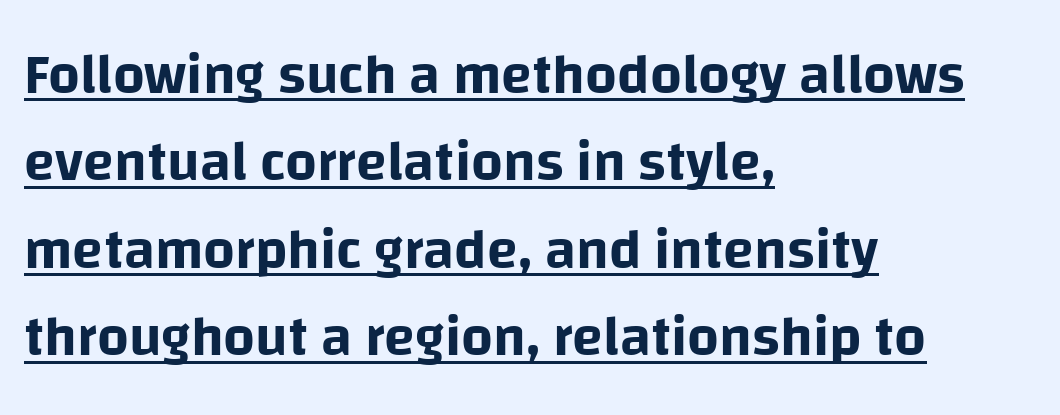
Q: Is the text italic (slanted)? A: No, it is upright.
Q: Is the typeface a serif or a sans-serif typeface? A: Sans-serif.
Q: Is the text underlined? A: Yes.
Q: How is the paragraph aligned? A: Left-aligned.
Q: Is the spacing between letters normal or unusually wide? A: Normal.
Q: Is the spacing between lines tight, normal or loose? A: Normal.
Q: Width (condensed, normal, or wide)? A: Normal.
Q: Stroke contrast? A: Low.
Q: x-height? A: Large.
Q: Monospaced? A: No.
